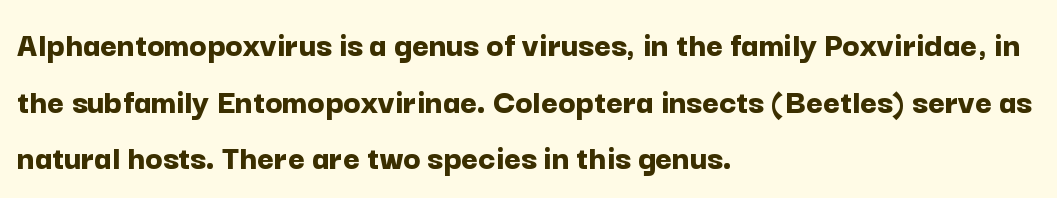
The rendering anchors every line to the left-hand side. The type family on display is of the sans-serif kind. Here the glyphs are tracked normally, forming tight word shapes. Rendered with straight, roman letterforms. The passage shown is typed in a proportional face where columns would drift. Whoever set this chose a conventional vertical rhythm.
